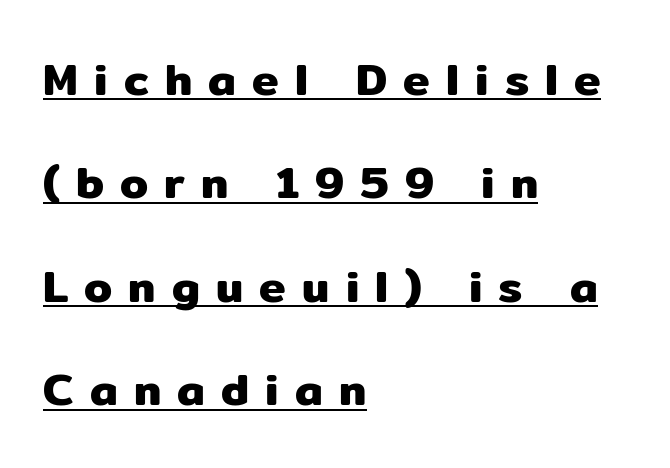
Ordinary non-slanted type is in use. The setting favours the left margin, as ordinary paragraphs usually do. What decoration does the sample have? An underline. This sample has the flowing, uneven cadence of proportional lettering. I'd call this a sans setting — the letters go barefoot.
